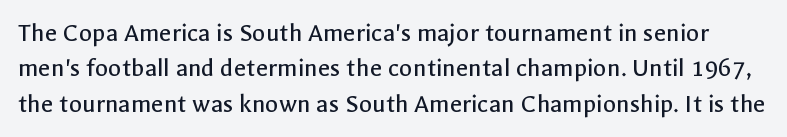
{"italic": "no", "bold": "no", "underline": "no", "line_spacing": "normal", "line_spacing_ratio": 1.31, "letter_spacing": "normal", "letter_spacing_em": 0.0, "glyph_px": 27}
